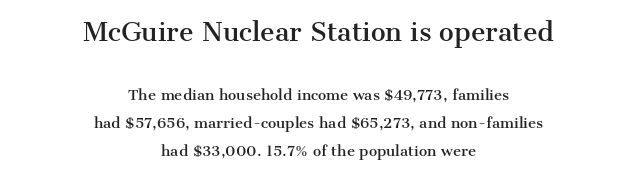
Q: Is the text italic (slanted)? A: No, it is upright.
Q: Is the text underlined? A: No.
Q: How is the paragraph aligned? A: Centered.
Q: Is the spacing between letters normal or unusually wide? A: Normal.
Q: Is the spacing between lines tight, normal or loose? A: Loose.
Q: Which block of text is set in a larger size, the first (top) or the second (bottom)? A: The first (top) one.
